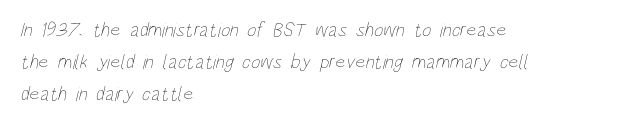
The image shows 20 px text type; set left-aligned, normal line spacing (1.59x), normal letter spacing, not underlined.
